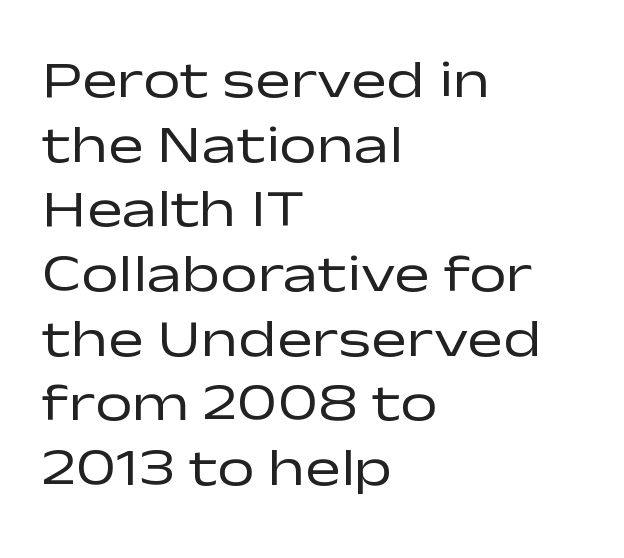
Q: Is the text bold? A: No.
Q: Is the text italic (slanted)? A: No, it is upright.
Q: Is the typeface a serif or a sans-serif typeface? A: Sans-serif.
Q: Is the text underlined? A: No.
Q: How is the paragraph aligned? A: Left-aligned.
Q: Is the spacing between letters normal or unusually wide? A: Normal.
Q: Width (condensed, normal, or wide)? A: Wide.
Q: Stroke contrast? A: Low.
Q: x-height? A: Medium.
Q: Monospaced? A: No.
